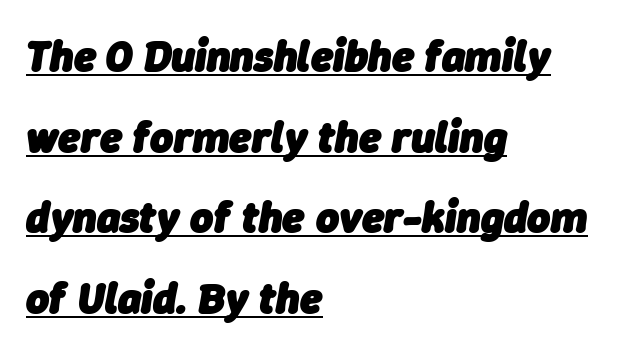
These lines stack with their left ends in a neat column. Each letter keeps its own natural width here, so spacing adapts to shape. No extra tracking has been applied to these lines. Its strokes are broad and dark, the hallmark of bold type.
